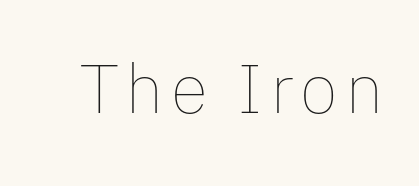
{"italic": "no", "bold": "no", "weight": "thin", "width": "normal", "stroke_contrast": "low", "x_height": "medium", "monospaced": "no", "underline": "no", "glyph_px": 69}
